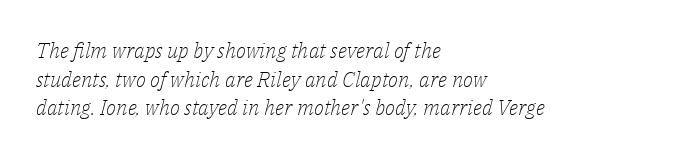
{"italic": "yes", "lean": "right", "slant_degrees": 14, "bold": "no", "underline": "no", "align": "left", "line_spacing": "normal", "line_spacing_ratio": 1.36, "letter_spacing": "normal", "letter_spacing_em": 0.0, "glyph_px": 21}
